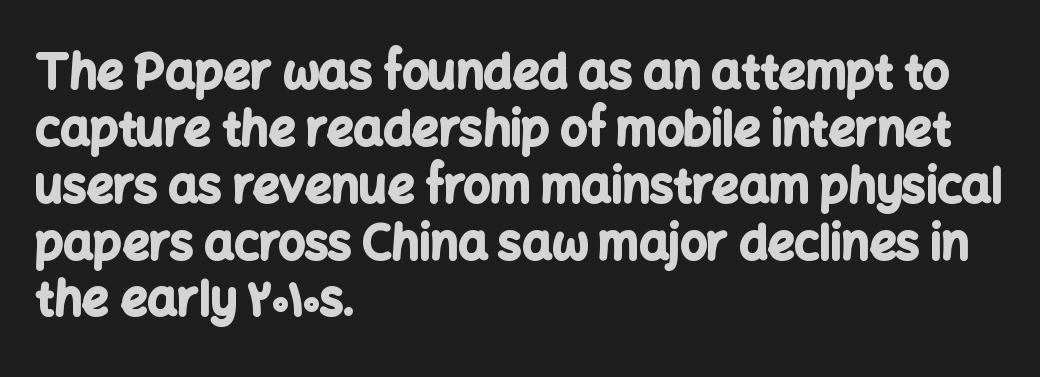
Does the lettering tilt? It doesn't — this is upright. The passage shown has conventional tracking throughout. Look at the stroke-to-counter ratio: heavy, a bold. A typesetter would call this proportional, since set widths differ per character. Type without underlining.
